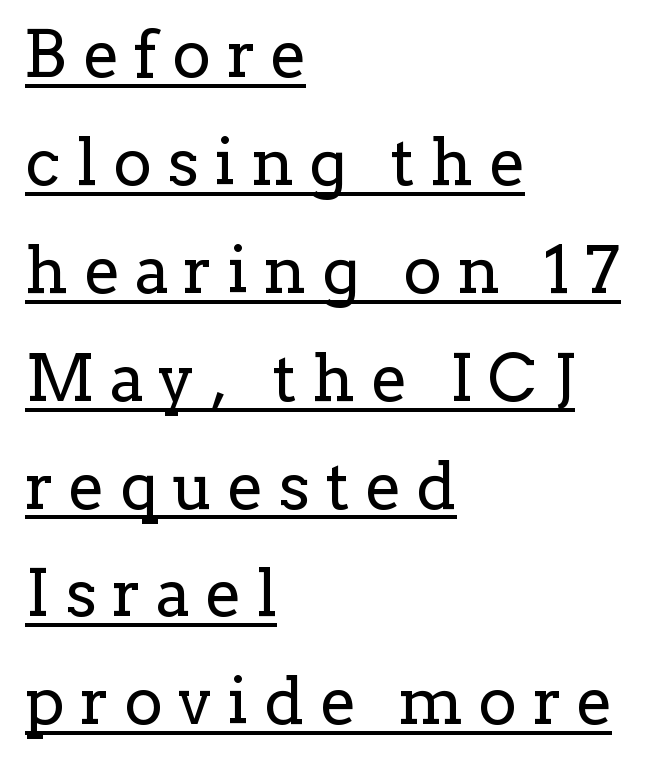
{"serif": "yes", "italic": "no", "bold": "no", "weight": "regular", "width": "normal", "stroke_contrast": "low", "x_height": "medium", "monospaced": "no", "underline": "yes", "align": "left", "line_spacing": "normal", "line_spacing_ratio": 1.66, "letter_spacing": "wide", "letter_spacing_em": 0.24, "glyph_px": 65}
